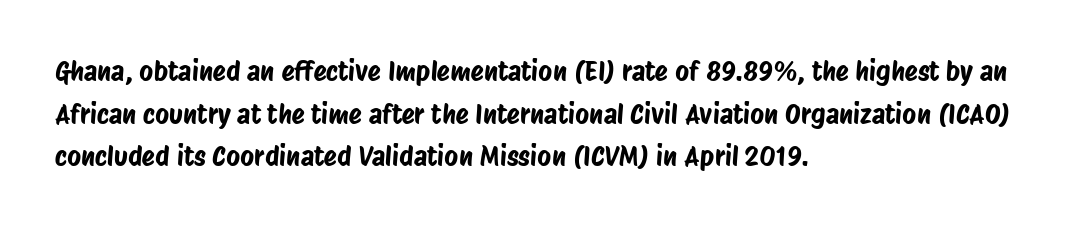
{"underline": "no", "align": "left", "line_spacing": "normal", "line_spacing_ratio": 1.58, "letter_spacing": "normal", "letter_spacing_em": 0.0, "glyph_px": 27}
